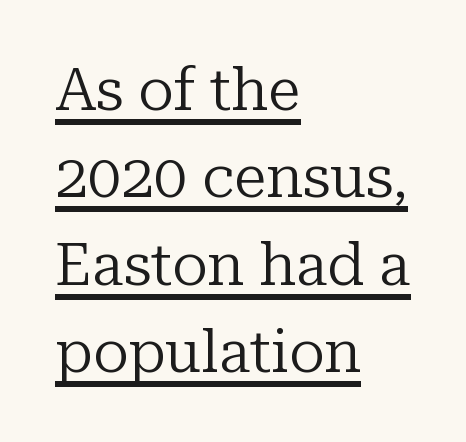
{"serif": "yes", "italic": "no", "bold": "no", "weight": "regular", "width": "normal", "stroke_contrast": "low", "x_height": "medium", "monospaced": "no", "underline": "yes", "align": "left", "line_spacing": "normal", "line_spacing_ratio": 1.48, "letter_spacing": "normal", "letter_spacing_em": 0.0, "glyph_px": 59}
